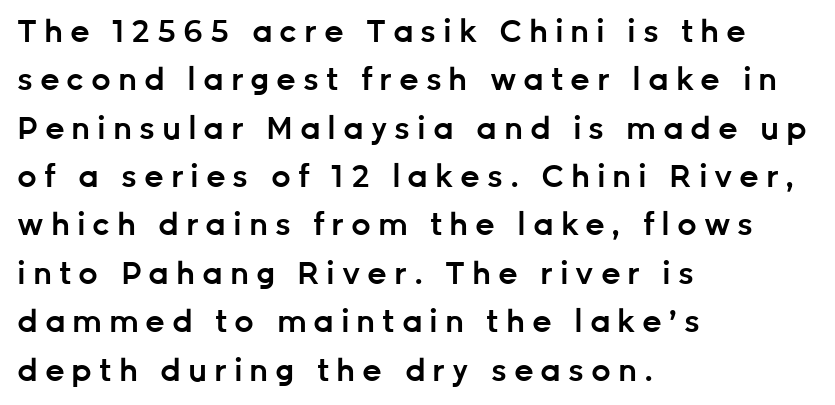
The image shows 31 px semibold sans-serif type, upright; set left-aligned, normal line spacing (1.56x), unusually wide letter spacing (+0.22 em), not underlined; low stroke contrast and a medium x-height.
